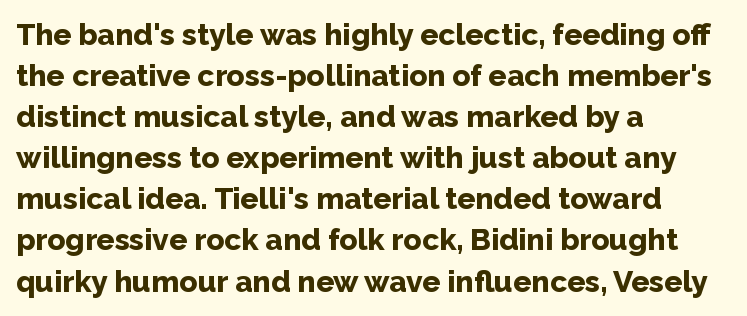
Nothing unusual about the tracking: characters are spaced as the font intends. The text was rendered using a sans face with plain stroke endings. Students, this is bold: see how much ink each stroke carries. The letters advance in unequal steps, a hallmark of proportional type. Line starts are locked; line ends wander. The passage shown stacks its lines at a standard gap.
